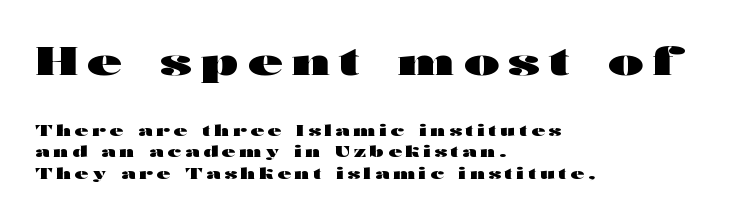
The image shows 38 px heavy, wide type, upright; set left-aligned, normal line spacing (1.43x), unusually wide letter spacing (+0.25 em), not underlined; the first (top) block is 2.53x larger; high stroke contrast and a medium x-height.
